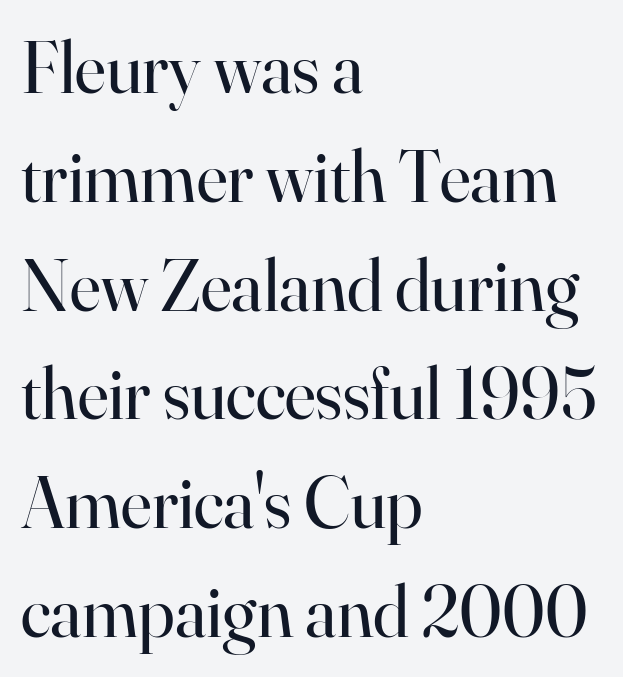
This block has exactly the height ordinary leading produces. A bare baseline throughout the passage. The letterforms sit at book weight or below. Do the characters align in a grid? No, the font is proportional. If you drew a ruler down the left edge, every line would touch it.
